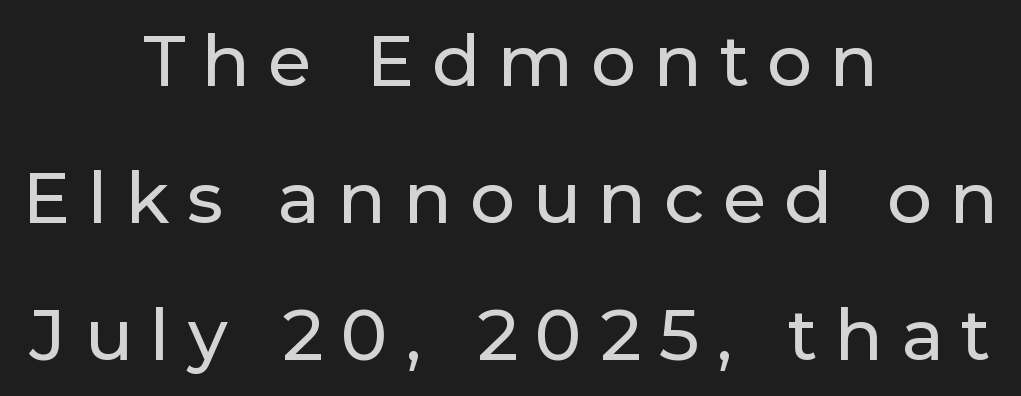
Q: Is the text italic (slanted)? A: No, it is upright.
Q: Is the typeface a serif or a sans-serif typeface? A: Sans-serif.
Q: Is the text underlined? A: No.
Q: How is the paragraph aligned? A: Centered.
Q: Is the spacing between letters normal or unusually wide? A: Unusually wide.
Q: Is the spacing between lines tight, normal or loose? A: Loose.
Q: Width (condensed, normal, or wide)? A: Normal.
Q: Stroke contrast? A: Low.
Q: x-height? A: Medium.
Q: Monospaced? A: No.
